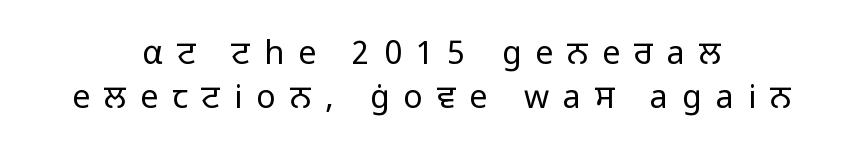
{"serif": "no", "italic": "no", "bold": "no", "weight": "light", "width": "normal", "stroke_contrast": "low", "x_height": "medium", "monospaced": "no", "underline": "no", "align": "center", "line_spacing": "normal", "line_spacing_ratio": 1.36, "letter_spacing": "wide", "letter_spacing_em": 0.44, "glyph_px": 32}
